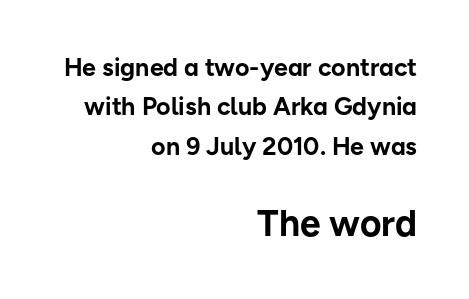
This sample is right-justified, so line beginnings fall wherever the words allow. A normal amount of white space separates one row of letters from the next. The lettering stays uniformly vertical, giving the passage a roman look. A typesetter would call this proportional, since set widths differ per character.
